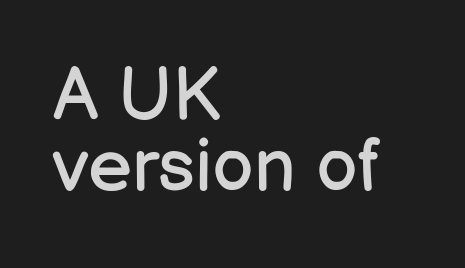
{"serif": "no", "italic": "no", "bold": "no", "weight": "regular", "width": "normal", "stroke_contrast": "low", "x_height": "medium", "monospaced": "no", "underline": "no", "align": "left", "line_spacing": "tight", "line_spacing_ratio": 0.96, "letter_spacing": "normal", "letter_spacing_em": 0.0, "glyph_px": 74}
